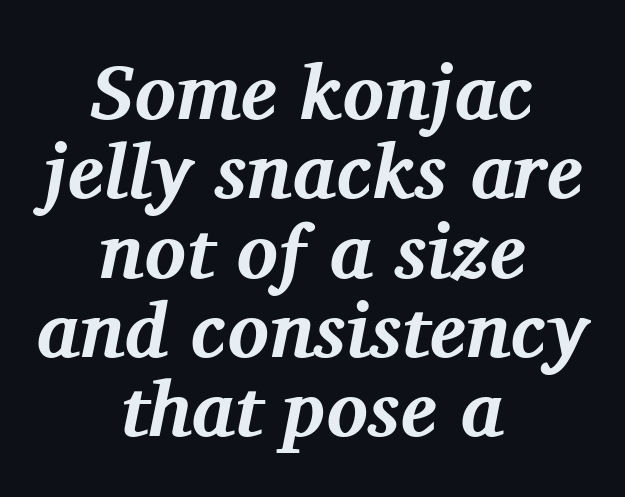
{"serif": "yes", "italic": "yes", "lean": "right", "slant_degrees": 11, "bold": "yes", "weight": "bold", "width": "normal", "stroke_contrast": "medium", "x_height": "medium", "monospaced": "no", "underline": "no", "align": "center", "line_spacing": "tight", "line_spacing_ratio": 1.03, "letter_spacing": "normal", "letter_spacing_em": 0.0, "glyph_px": 77}
